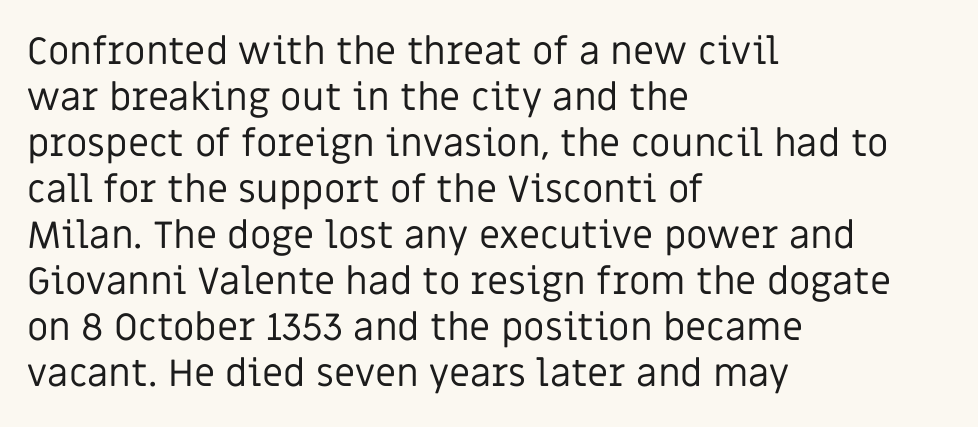
{"serif": "no", "italic": "no", "bold": "no", "weight": "regular", "width": "normal", "stroke_contrast": "low", "x_height": "large", "monospaced": "no", "underline": "no", "align": "left", "line_spacing_ratio": 1.21, "letter_spacing": "normal", "letter_spacing_em": 0.0, "glyph_px": 38}
